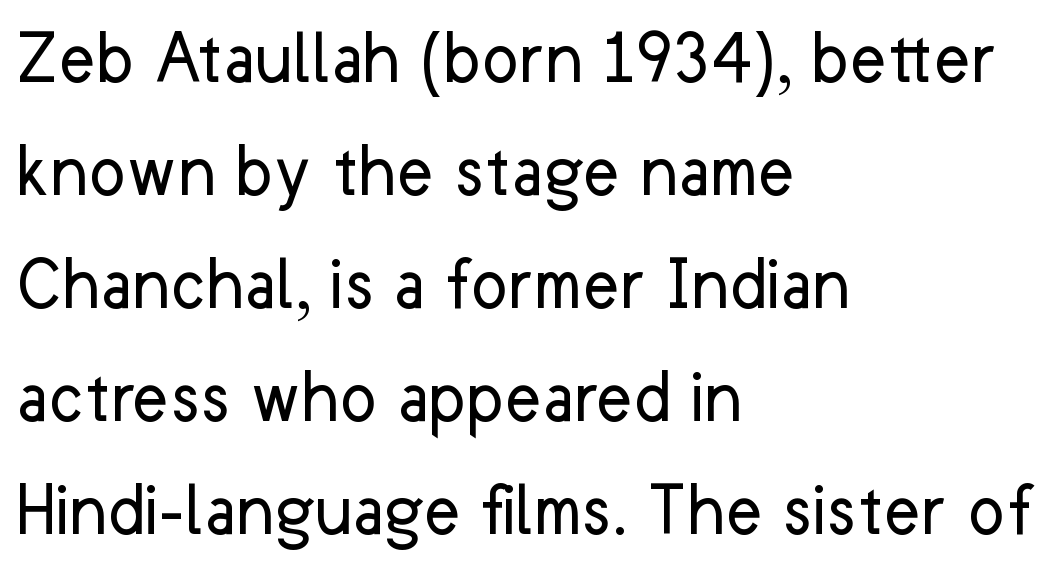
The rendering anchors every line to the left-hand side. Standard letterfit; no display-style spreading of the glyphs. If you drew a line through each stem, it would be perfectly vertical. Unlike a traditional serif, this face leaves its strokes unadorned. No word sits above an underline. Evenly set lines give the paragraph a standard silhouette.
